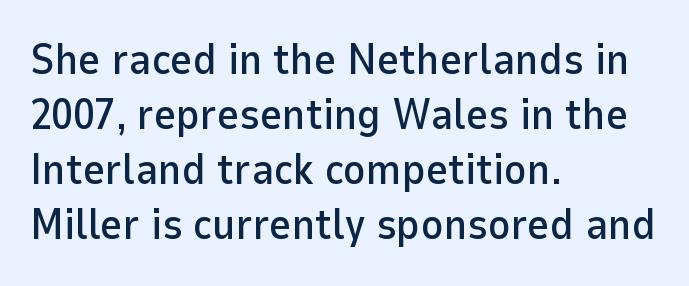
Posture: upright roman. Leftover space on each line is placed entirely after the last word. The rendering uses natural spacing where letterforms have individual widths. No extra tracking has been applied to these lines.
